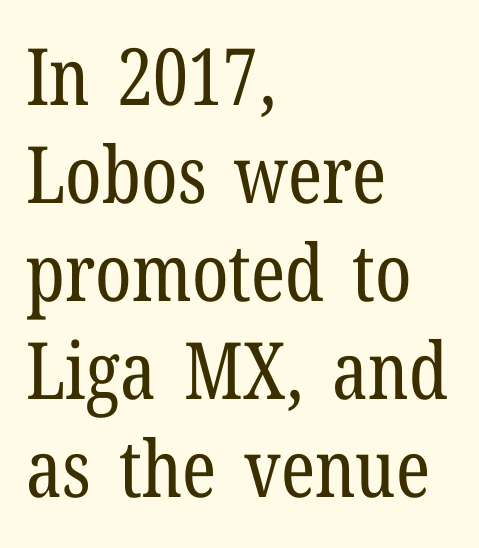
Does the lettering tilt? It doesn't — this is upright. Decoration check: the copy has no underline. The lines are quadded left. How are the letters spaced? Ordinarily, with no added tracking.
